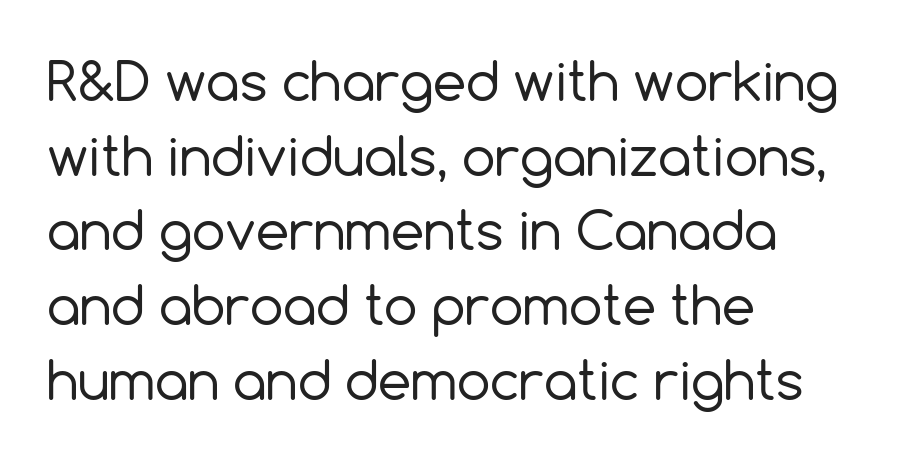
You could not count columns in this text — the font is proportionally spaced. It's the straight-up-and-down kind of type. The rag falls on the right side of this text block. The space directly below the letters is spotless.
